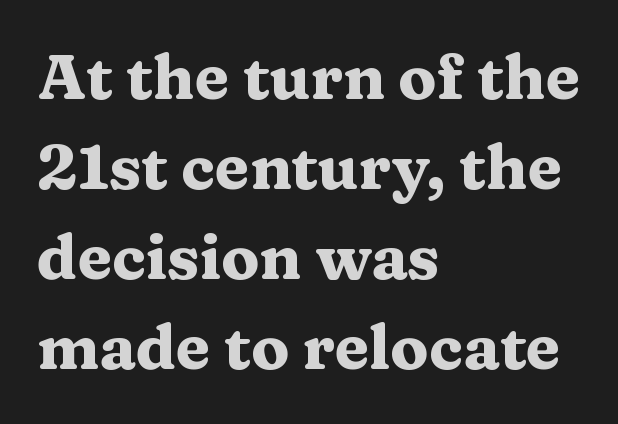
The designer went with a serif here, giving each stem small feet. The letters advance in unequal steps, a hallmark of proportional type. You'd pick this weight for a headline — it's a proper bold. Which margin do the lines hug? The left one — the right edge is uneven.
